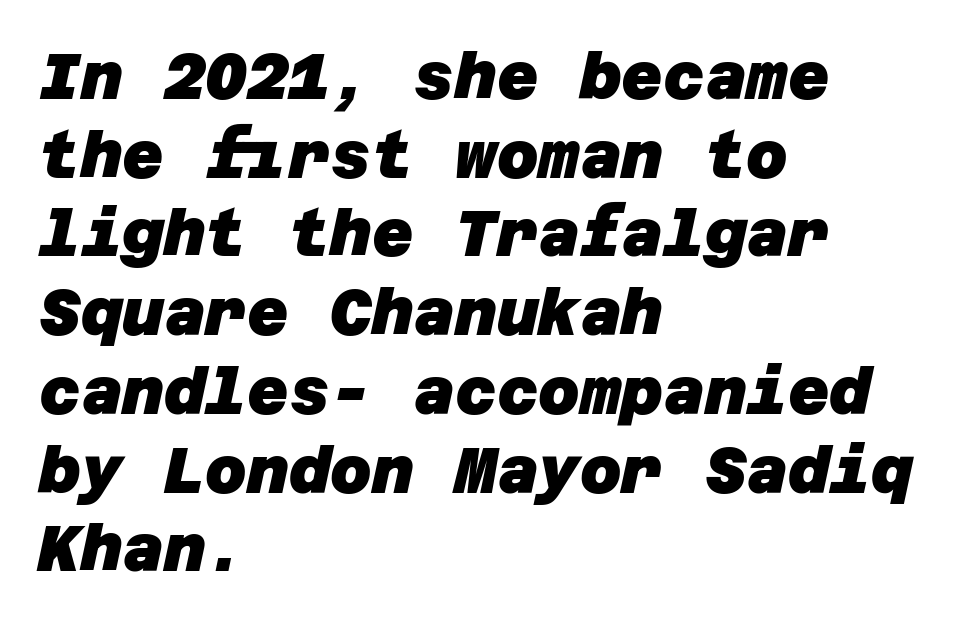
The tracking reads as untouched default to a designer's eye. Descenders are the only things crossing below the line. Bold? Absolutely — the strokes are thick and heavy. Is the block centered? No — it sits flush against the left margin. Are there feet on the stems? There aren't — it's a sans.
